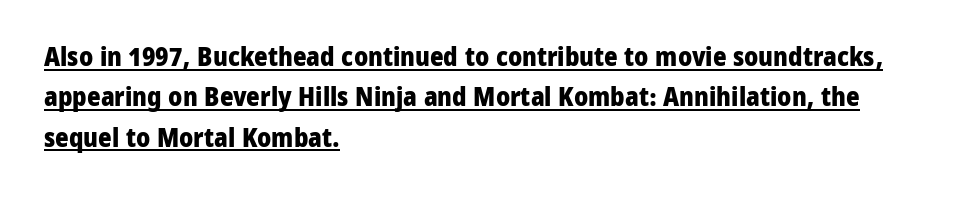
The image shows 26 px bold type, upright; set left-aligned, normal line spacing (1.55x), normal letter spacing, underlined.
